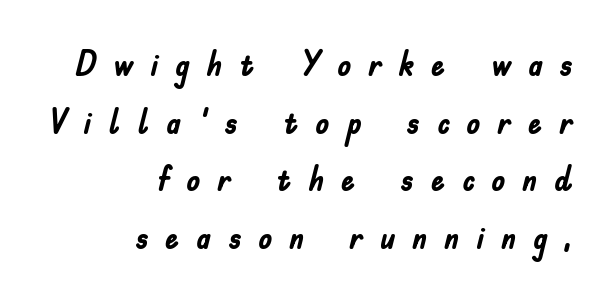
Leading matches the norm, producing a regular column. Weight check: bold — yes, fully. The lines in this sample share a right terminus and differ only in where they begin. Check the space under the baseline: it is left empty. Is this a fixed-width face? No — the glyphs have proportional, varying widths.
